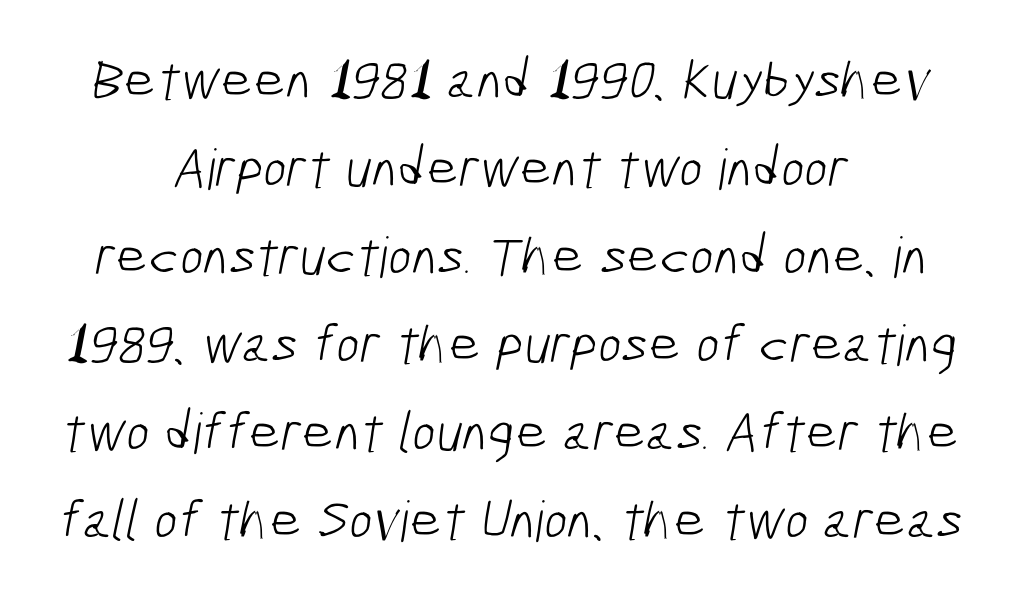
The rows are spaced the way most documents space them. Classification — sans serif. Stroke thickness stays within the range of a standard reading face or lighter. The glyphs are unaccompanied by any horizontal stroke below them. Is this a fixed-width face? No — the glyphs have proportional, varying widths.
